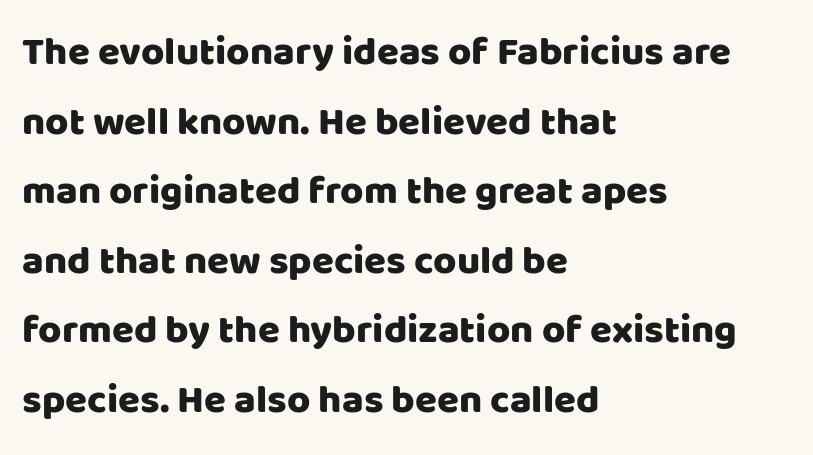
Q: Is the text italic (slanted)? A: No, it is upright.
Q: Is the typeface a serif or a sans-serif typeface? A: Sans-serif.
Q: Is the text underlined? A: No.
Q: How is the paragraph aligned? A: Left-aligned.
Q: Is the spacing between letters normal or unusually wide? A: Normal.
Q: Width (condensed, normal, or wide)? A: Normal.
Q: Stroke contrast? A: Low.
Q: x-height? A: Large.
Q: Monospaced? A: No.
